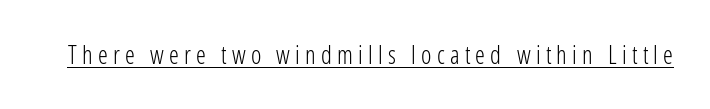
The image shows 25 px text type, upright; set unusually wide letter spacing (+0.21 em), underlined.
